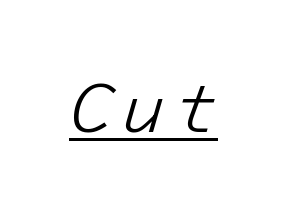
The image shows 72 px light type, italic (leaning right), monospaced; set underlined; low stroke contrast and a medium x-height.
